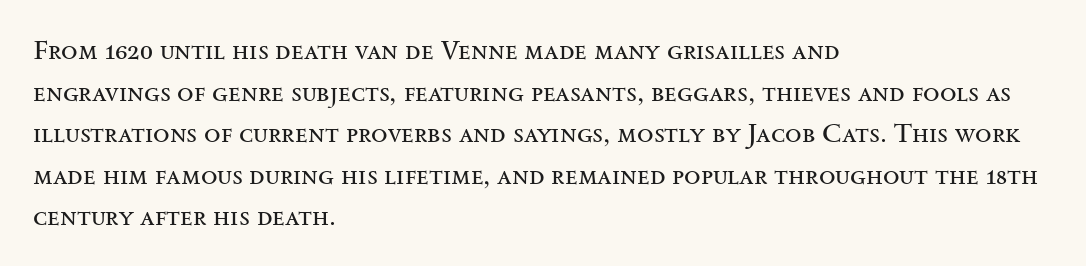
The image shows 27 px text type, upright; set left-aligned, normal line spacing (1.54x), normal letter spacing, not underlined.
